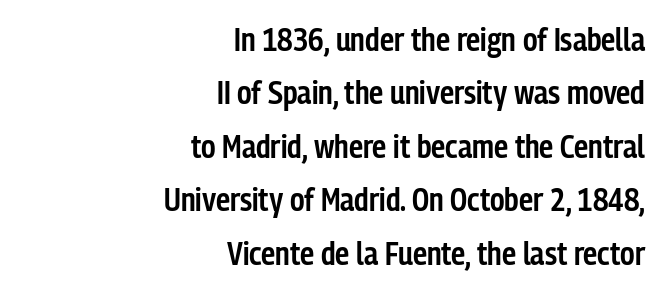
Q: Is the text bold? A: Semi-bold.
Q: Is the text italic (slanted)? A: No, it is upright.
Q: Is the typeface a serif or a sans-serif typeface? A: Sans-serif.
Q: Is the text underlined? A: No.
Q: How is the paragraph aligned? A: Right-aligned.
Q: Is the spacing between letters normal or unusually wide? A: Normal.
Q: Is the spacing between lines tight, normal or loose? A: Normal.
Q: Width (condensed, normal, or wide)? A: Condensed.
Q: Stroke contrast? A: Low.
Q: x-height? A: Medium.
Q: Monospaced? A: No.
